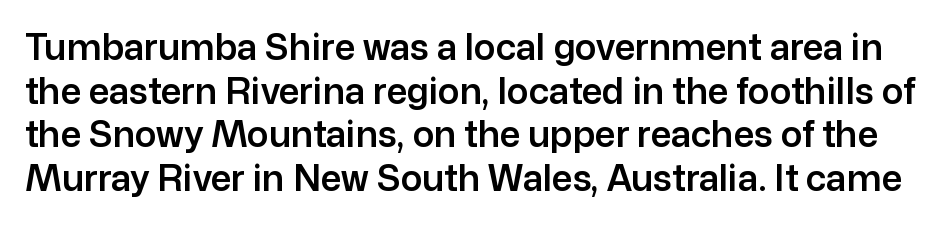
Do the characters align in a grid? No, the font is proportional. Honestly, the letter spacing is just normal — you wouldn't notice it. Descenders hang freely into open space. To sum up the face: it is a sans, with no serifs. A roman cut, with each character standing at attention.
